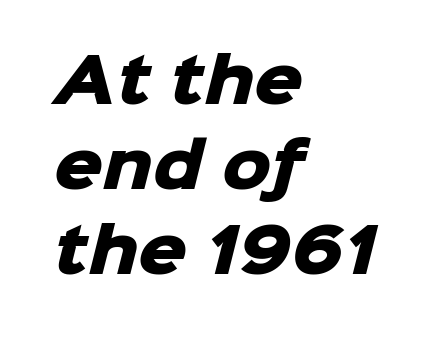
{"serif": "no", "bold": "yes", "weight": "heavy", "width": "normal", "stroke_contrast": "low", "x_height": "medium", "monospaced": "no", "underline": "no", "align": "left", "line_spacing": "normal", "line_spacing_ratio": 1.39, "letter_spacing": "normal", "letter_spacing_em": 0.0, "glyph_px": 61}
